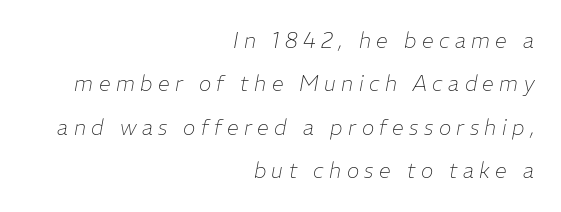
{"italic": "yes", "lean": "right", "slant_degrees": 11, "bold": "no", "underline": "no", "align": "right", "line_spacing": "loose", "line_spacing_ratio": 2.07, "letter_spacing": "wide", "letter_spacing_em": 0.26, "glyph_px": 21}
